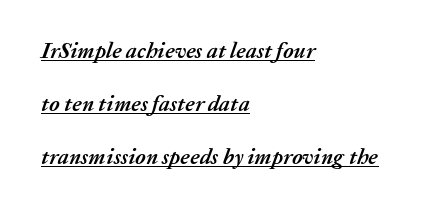
The passage shown is underscored from start to finish. Short note: letters normally spaced. Vertically, the passage feels expansive, rows floating well apart. The specimen reads as italic at a glance. Horizontal alignment here is leftward, the default for most running prose.
